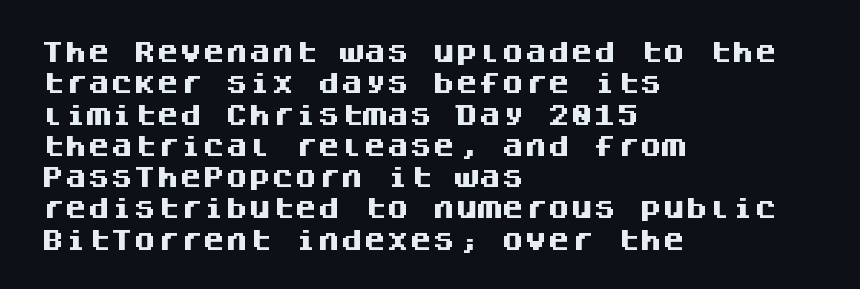
Q: Is the text bold? A: Yes.
Q: Is the text italic (slanted)? A: No, it is upright.
Q: Is the text underlined? A: No.
Q: How is the paragraph aligned? A: Left-aligned.
Q: Is the spacing between letters normal or unusually wide? A: Normal.
Q: Is the spacing between lines tight, normal or loose? A: Normal.
